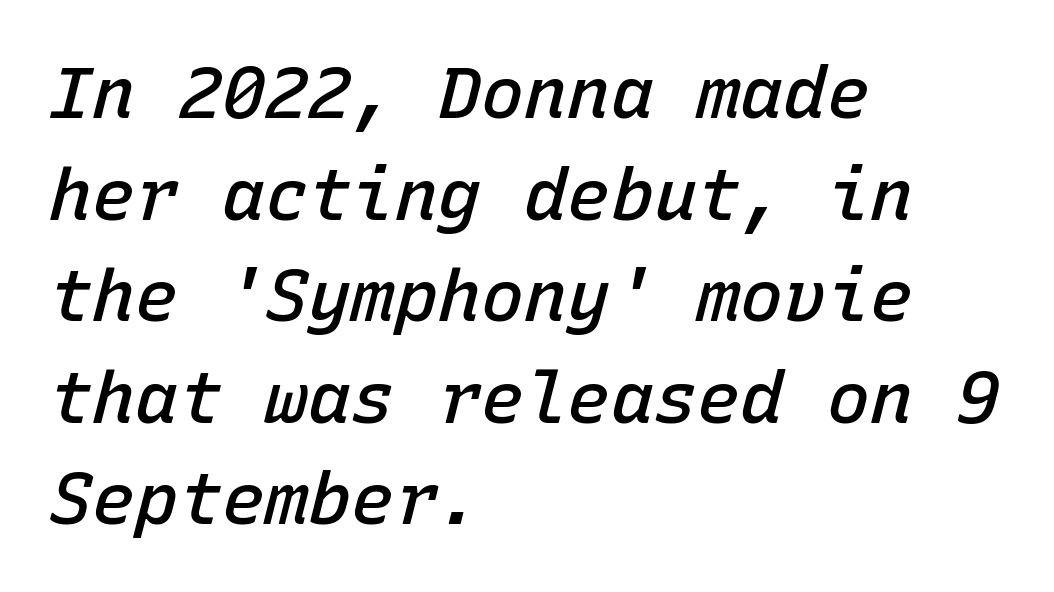
{"italic": "yes", "lean": "right", "slant_degrees": 15, "bold": "semi", "weight": "semibold", "width": "normal", "stroke_contrast": "low", "x_height": "medium", "monospaced": "yes", "underline": "no", "align": "left", "line_spacing": "normal", "line_spacing_ratio": 1.41, "letter_spacing": "normal", "letter_spacing_em": 0.0, "glyph_px": 72}
